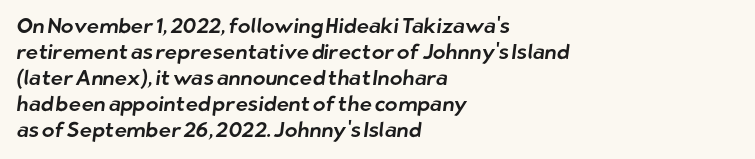
Q: Is the text underlined? A: No.
Q: How is the paragraph aligned? A: Left-aligned.
Q: Is the spacing between letters normal or unusually wide? A: Normal.
